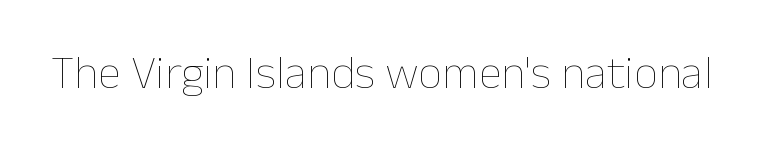
Ordinary non-slanted type is in use. The weight would be labelled regular, book, light, or lighter still. Check the space under the baseline: it is left empty. The gaps between neighbouring characters are ordinary and unremarkable. Note the varied advance widths — an 'i' is clearly narrower than an 'm'.
